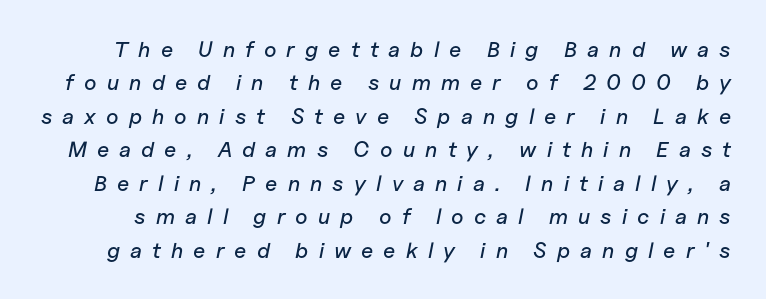
{"italic": "yes", "lean": "right", "slant_degrees": 11, "underline": "no", "line_spacing": "normal", "line_spacing_ratio": 1.52, "letter_spacing": "wide", "letter_spacing_em": 0.46, "glyph_px": 22}
